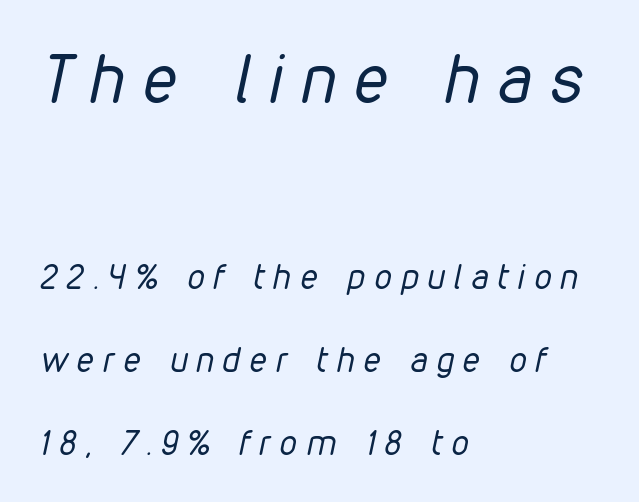
This block would shrink considerably if given ordinary leading; it's expanded now. Casual observation: everything's shoved over to the left. Substantial extra tracking has been applied to these lines. The face looks like a standard text weight, possibly lighter. A typesetter would call this proportional, since set widths differ per character.
